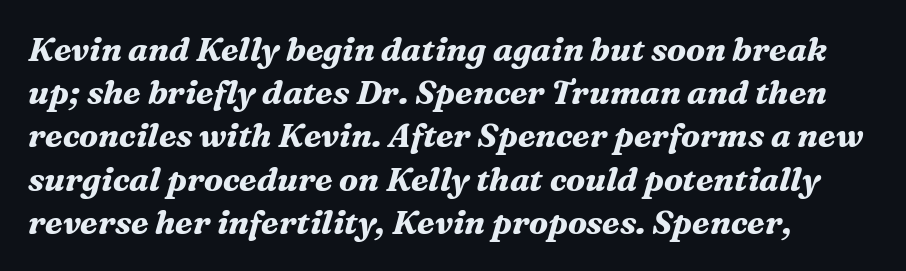
Q: Is the text bold? A: Yes.
Q: Is the text italic (slanted)? A: Yes, it leans right by about 16 degrees.
Q: Is the typeface a serif or a sans-serif typeface? A: Serif.
Q: Is the text underlined? A: No.
Q: How is the paragraph aligned? A: Left-aligned.
Q: Is the spacing between letters normal or unusually wide? A: Normal.
Q: Is the spacing between lines tight, normal or loose? A: Normal.
Q: Width (condensed, normal, or wide)? A: Normal.
Q: Stroke contrast? A: Medium.
Q: x-height? A: Medium.
Q: Monospaced? A: No.
